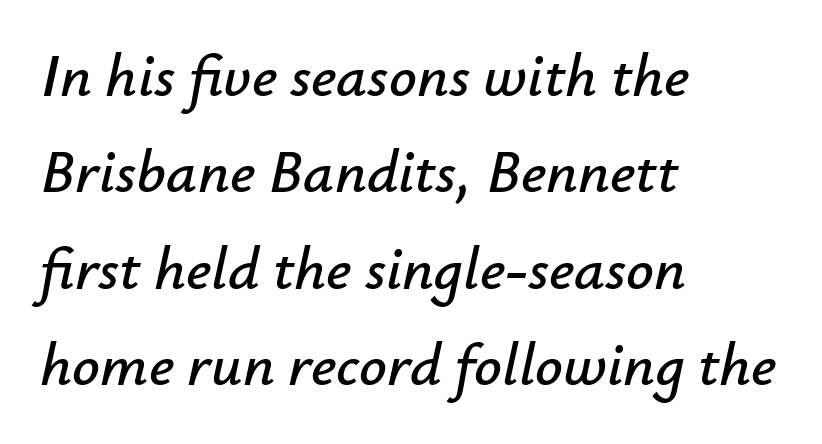
The string is rendered with underlining switched off. The leading is moderate, giving the passage an even texture. The rendering applies a slant to the glyphs. The passage is arranged the way most books set body copy — flush left. Between one letter and the next there's only the usual sliver of space. The passage shown is typed in a proportional face where columns would drift.
